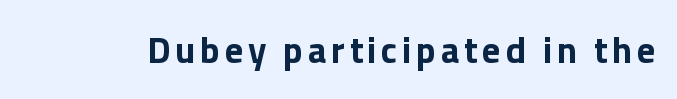
The image shows 37 px bold sans-serif type, upright; set not underlined; low stroke contrast and a medium x-height.
